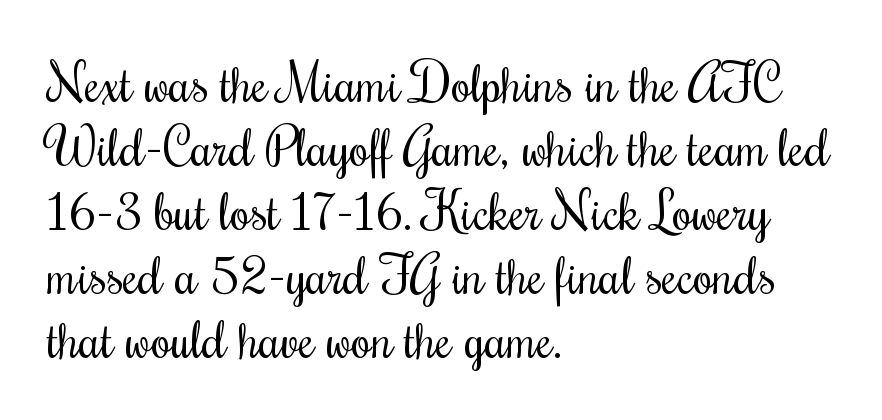
Weight: not bold — regular or lighter. These lines stack with their left ends in a neat column. A typesetter would label this face a serif.
